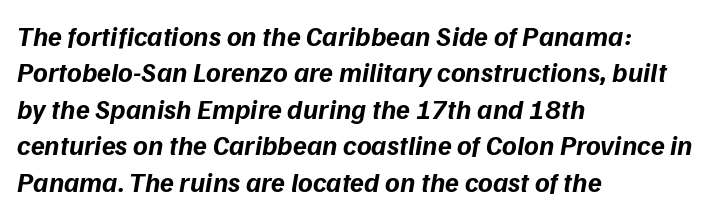
Q: Is the text bold? A: Yes.
Q: Is the typeface a serif or a sans-serif typeface? A: Sans-serif.
Q: Is the text underlined? A: No.
Q: How is the paragraph aligned? A: Left-aligned.
Q: Is the spacing between letters normal or unusually wide? A: Normal.
Q: Is the spacing between lines tight, normal or loose? A: Normal.
Q: Width (condensed, normal, or wide)? A: Normal.
Q: Stroke contrast? A: Low.
Q: x-height? A: Medium.
Q: Monospaced? A: No.
